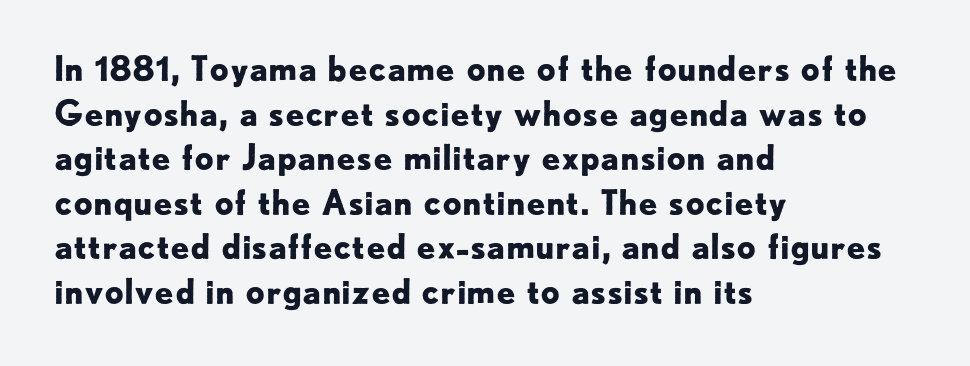
The image shows 34 px bold sans-serif type, upright; set left-aligned, normal line spacing (1.31x), normal letter spacing, not underlined; low stroke contrast and a small x-height.
